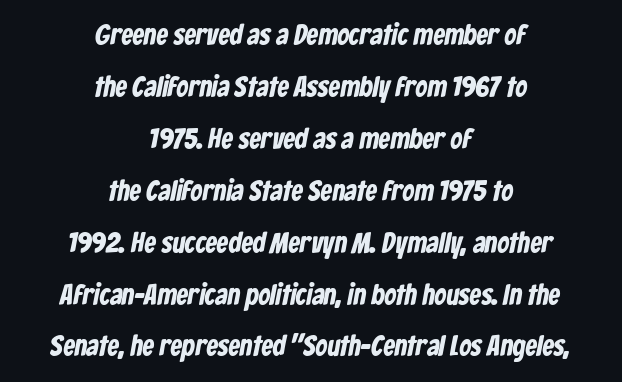
Q: Is the text bold? A: Yes.
Q: Is the typeface a serif or a sans-serif typeface? A: Sans-serif.
Q: Is the text underlined? A: No.
Q: How is the paragraph aligned? A: Centered.
Q: Is the spacing between letters normal or unusually wide? A: Normal.
Q: Width (condensed, normal, or wide)? A: Condensed.
Q: Stroke contrast? A: Low.
Q: x-height? A: Medium.
Q: Monospaced? A: No.
